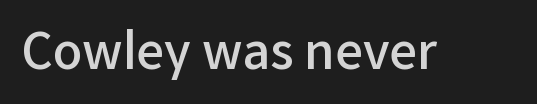
{"serif": "no", "italic": "no", "bold": "semi", "weight": "semibold", "width": "normal", "stroke_contrast": "low", "x_height": "medium", "monospaced": "no", "underline": "no", "letter_spacing": "normal", "letter_spacing_em": 0.0, "glyph_px": 49}
